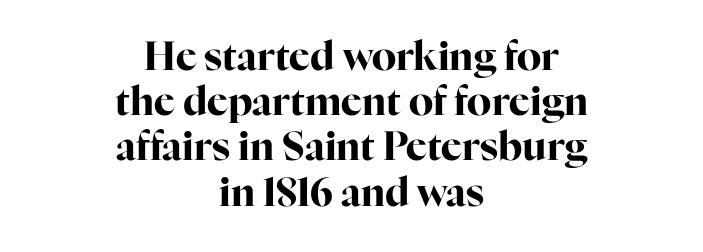
The image shows 39 px bold serif type, upright; set centered, line spacing 1.16x, normal letter spacing, not underlined; high stroke contrast and a medium x-height.
